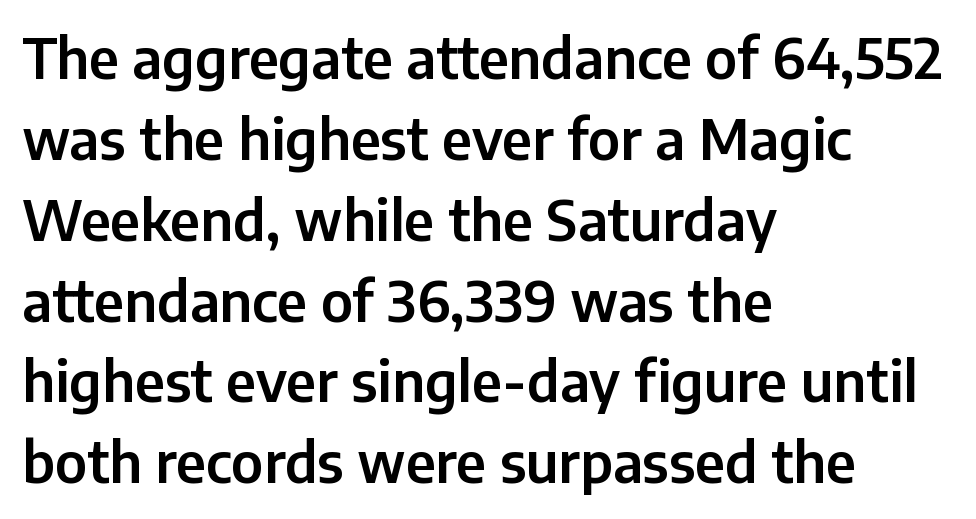
The image shows 55 px sans-serif type, upright; set left-aligned, normal line spacing (1.47x), normal letter spacing, not underlined; low stroke contrast and a medium x-height.
